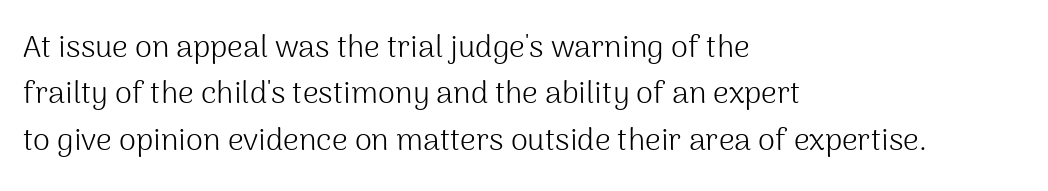
{"serif": "no", "italic": "no", "bold": "no", "weight": "light", "width": "normal", "stroke_contrast": "medium", "x_height": "medium", "monospaced": "no", "underline": "no", "align": "left", "line_spacing": "normal", "line_spacing_ratio": 1.5, "letter_spacing": "normal", "letter_spacing_em": 0.0, "glyph_px": 31}
